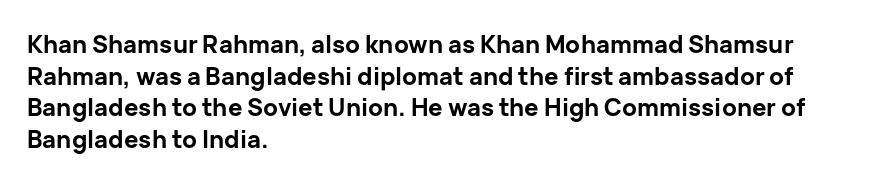
{"italic": "no", "bold": "yes", "underline": "no", "align": "left", "line_spacing": "normal", "line_spacing_ratio": 1.32, "letter_spacing": "normal", "letter_spacing_em": 0.0, "glyph_px": 24}
